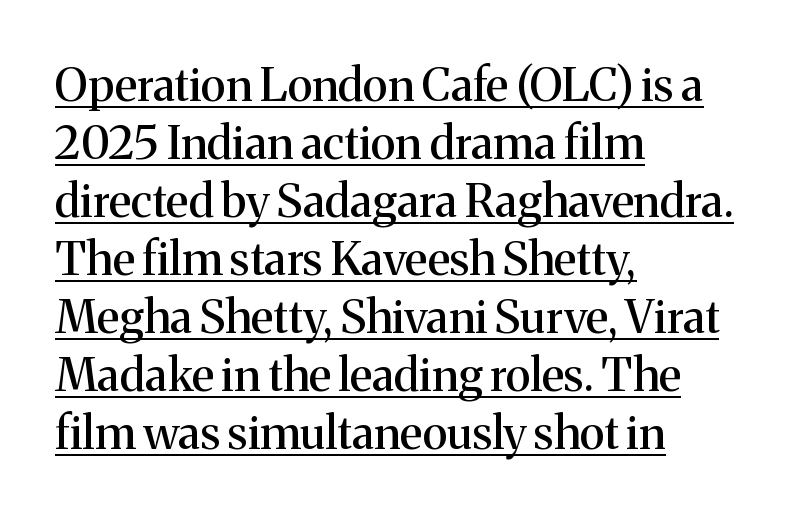
Q: Is the text italic (slanted)? A: No, it is upright.
Q: Is the typeface a serif or a sans-serif typeface? A: Serif.
Q: Is the text underlined? A: Yes.
Q: How is the paragraph aligned? A: Left-aligned.
Q: Is the spacing between letters normal or unusually wide? A: Normal.
Q: Is the spacing between lines tight, normal or loose? A: Normal.
Q: Width (condensed, normal, or wide)? A: Normal.
Q: Stroke contrast? A: Medium.
Q: x-height? A: Medium.
Q: Monospaced? A: No.
